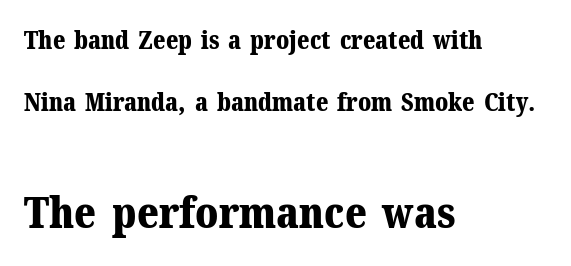
The lettering stays uniformly vertical, giving the passage a roman look. Proportional: the letters do not fall into vertical columns. These lines are set flush left with a ragged right edge. Airy leading. Typographic density is high because the face is bold.
